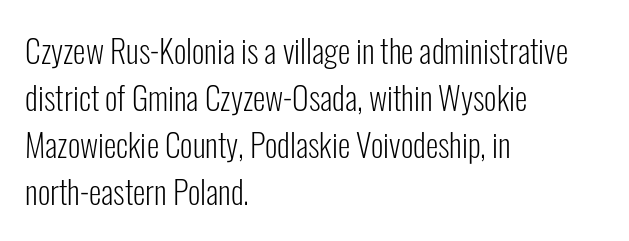
{"serif": "no", "italic": "no", "bold": "no", "weight": "light", "width": "condensed", "stroke_contrast": "low", "x_height": "medium", "monospaced": "no", "underline": "no", "align": "left", "line_spacing": "normal", "line_spacing_ratio": 1.47, "letter_spacing": "normal", "letter_spacing_em": 0.0, "glyph_px": 32}
